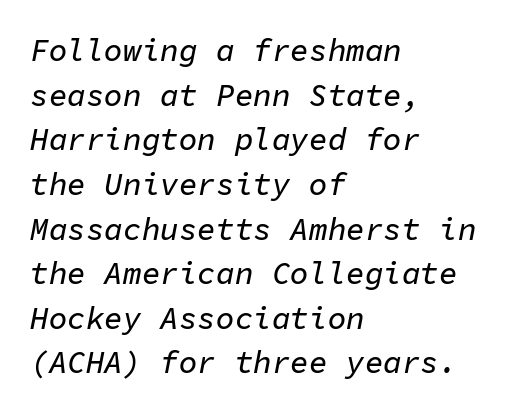
{"italic": "yes", "lean": "right", "slant_degrees": 11, "width": "normal", "stroke_contrast": "low", "x_height": "medium", "monospaced": "yes", "underline": "no", "align": "left", "line_spacing": "normal", "line_spacing_ratio": 1.44, "letter_spacing": "normal", "letter_spacing_em": 0.0, "glyph_px": 31}
